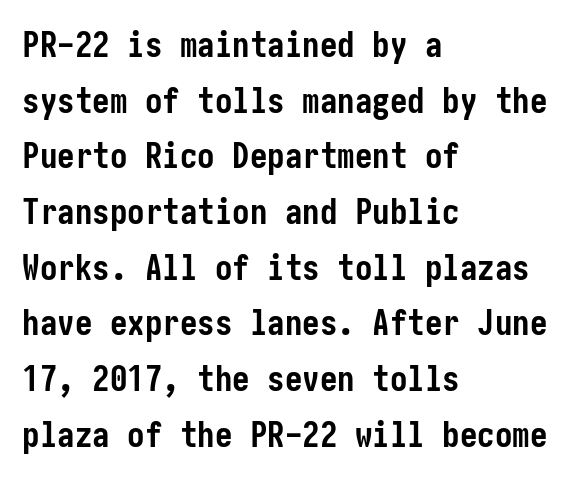
How heavy is the stroke? Heavy — this is a bold. The gap between lines stays unmarked. Interline gaps are of average width in this sample. One-word summary of the alignment: left. This sample uses an upright cut, with every glyph sitting square on the baseline.
